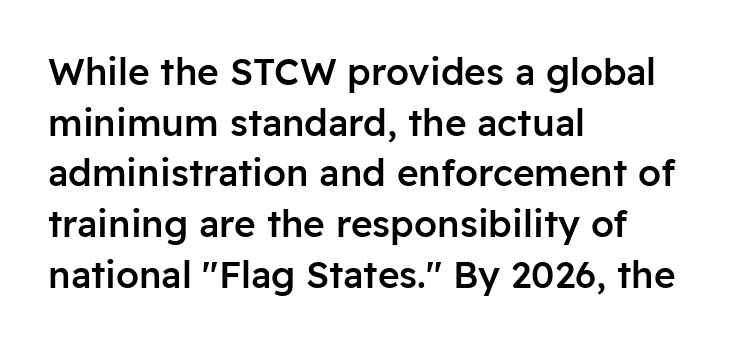
Q: Is the text bold? A: Semi-bold.
Q: Is the text italic (slanted)? A: No, it is upright.
Q: Is the typeface a serif or a sans-serif typeface? A: Sans-serif.
Q: Is the text underlined? A: No.
Q: How is the paragraph aligned? A: Left-aligned.
Q: Is the spacing between letters normal or unusually wide? A: Normal.
Q: Is the spacing between lines tight, normal or loose? A: Normal.
Q: Width (condensed, normal, or wide)? A: Normal.
Q: Stroke contrast? A: Low.
Q: x-height? A: Medium.
Q: Monospaced? A: No.
